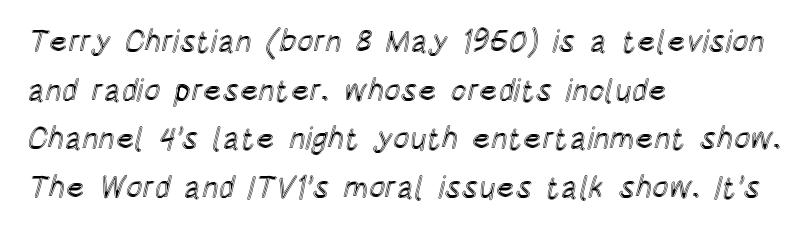
{"width": "condensed", "x_height": "large", "monospaced": "no", "underline": "no", "align": "left", "line_spacing": "normal", "line_spacing_ratio": 1.57, "letter_spacing": "normal", "letter_spacing_em": 0.0, "glyph_px": 31}
